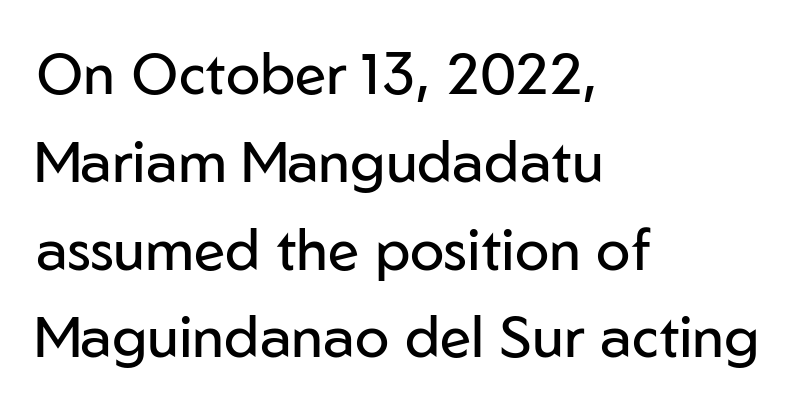
Q: Is the text bold? A: No.
Q: Is the text italic (slanted)? A: No, it is upright.
Q: Is the typeface a serif or a sans-serif typeface? A: Sans-serif.
Q: Is the text underlined? A: No.
Q: How is the paragraph aligned? A: Left-aligned.
Q: Is the spacing between letters normal or unusually wide? A: Normal.
Q: Is the spacing between lines tight, normal or loose? A: Normal.
Q: Width (condensed, normal, or wide)? A: Normal.
Q: Stroke contrast? A: Low.
Q: x-height? A: Medium.
Q: Monospaced? A: No.
